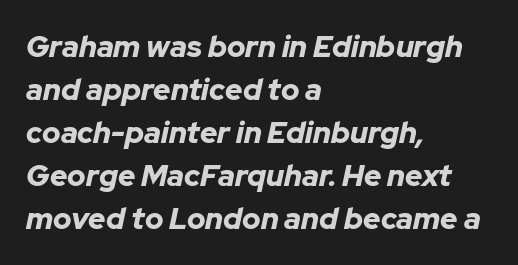
Q: Is the text bold? A: Yes.
Q: Is the text italic (slanted)? A: Yes, it leans right by about 12 degrees.
Q: Is the text underlined? A: No.
Q: How is the paragraph aligned? A: Left-aligned.
Q: Is the spacing between letters normal or unusually wide? A: Normal.
Q: Is the spacing between lines tight, normal or loose? A: Normal.
Q: Width (condensed, normal, or wide)? A: Normal.
Q: Stroke contrast? A: Low.
Q: x-height? A: Medium.
Q: Monospaced? A: No.
